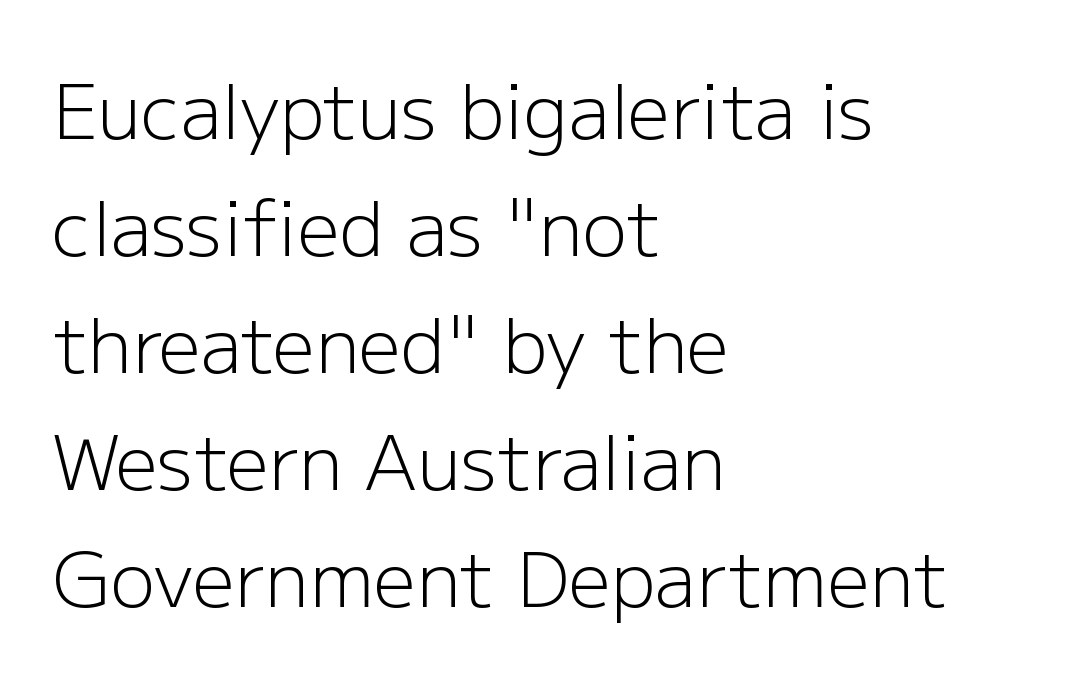
{"serif": "no", "italic": "no", "bold": "no", "weight": "light", "width": "normal", "stroke_contrast": "low", "x_height": "medium", "monospaced": "no", "underline": "no", "align": "left", "line_spacing": "normal", "line_spacing_ratio": 1.56, "letter_spacing": "normal", "letter_spacing_em": 0.0, "glyph_px": 75}
